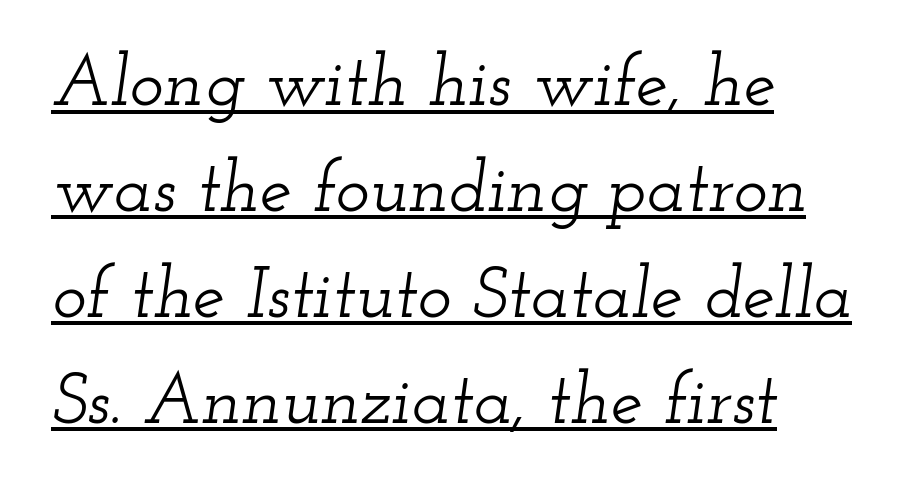
{"serif": "yes", "italic": "yes", "lean": "right", "slant_degrees": 12, "width": "wide", "stroke_contrast": "low", "x_height": "small", "monospaced": "no", "underline": "yes", "align": "left", "line_spacing": "normal", "line_spacing_ratio": 1.47, "letter_spacing": "normal", "letter_spacing_em": 0.0, "glyph_px": 72}
